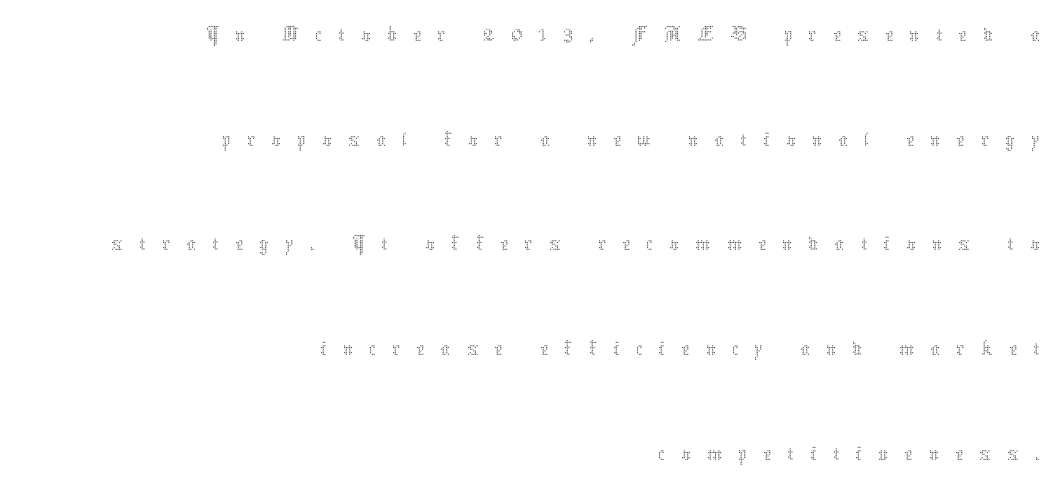
{"italic": "no", "bold": "no", "weight": "thin", "width": "normal", "stroke_contrast": "medium", "x_height": "medium", "monospaced": "no", "underline": "no", "align": "right", "line_spacing": "loose", "line_spacing_ratio": 2.18, "letter_spacing": "wide", "letter_spacing_em": 0.33, "glyph_px": 48}
